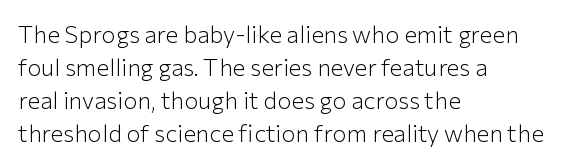
Horizontally, the lines are justified to the leading edge only. A roman cut, with each character standing at attention. The lines sit at an ordinary, default distance from one another. The font sits on the lighter half of the weight spectrum, regular included. Just letters on the line, the space beneath them empty. Standard letterfit; no display-style spreading of the glyphs.
